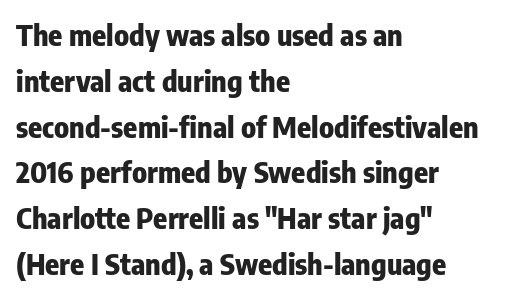
{"serif": "no", "italic": "no", "bold": "yes", "weight": "heavy", "width": "condensed", "stroke_contrast": "low", "x_height": "medium", "monospaced": "no", "underline": "no", "align": "left", "line_spacing": "normal", "line_spacing_ratio": 1.58, "letter_spacing": "normal", "letter_spacing_em": 0.0, "glyph_px": 29}
